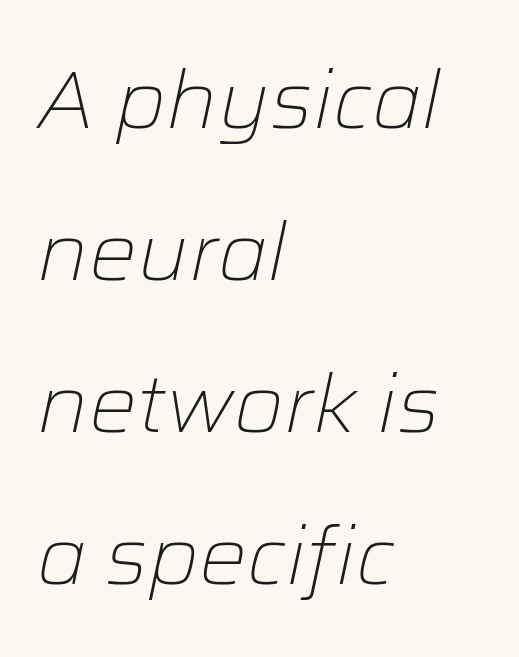
A bare baseline throughout the passage. Leading: increased. The letters advance in unequal steps, a hallmark of proportional type. This sample uses plain, unmodified letter spacing. These lines stack with their left ends in a neat column.
